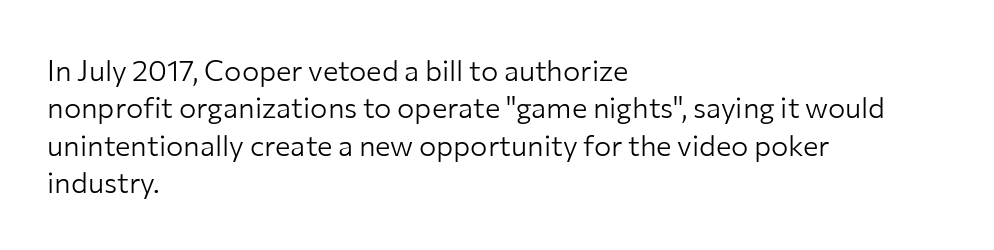
The image shows 29 px light sans-serif type, upright; set left-aligned, normal line spacing (1.29x), normal letter spacing, not underlined; low stroke contrast and a medium x-height.
